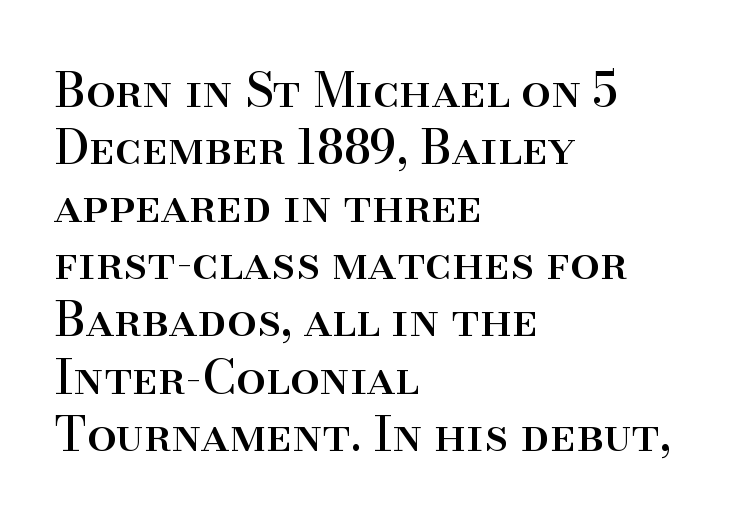
{"serif": "yes", "italic": "no", "width": "normal", "stroke_contrast": "high", "x_height": "small", "monospaced": "no", "underline": "no", "align": "left", "line_spacing_ratio": 1.22, "letter_spacing": "normal", "letter_spacing_em": 0.0, "glyph_px": 47}
